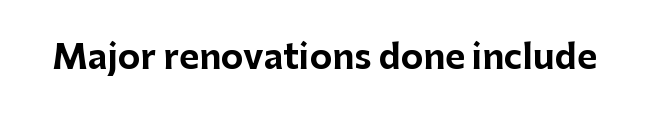
The image shows 34 px bold sans-serif type, upright; set normal letter spacing, not underlined; low stroke contrast and a medium x-height.
